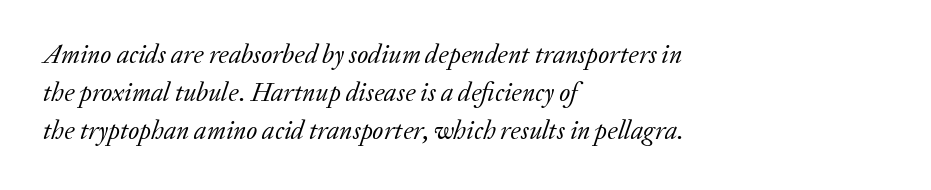
Q: Is the text bold? A: No.
Q: Is the text italic (slanted)? A: Yes, it leans right by about 20 degrees.
Q: Is the text underlined? A: No.
Q: How is the paragraph aligned? A: Left-aligned.
Q: Is the spacing between letters normal or unusually wide? A: Normal.
Q: Is the spacing between lines tight, normal or loose? A: Normal.
